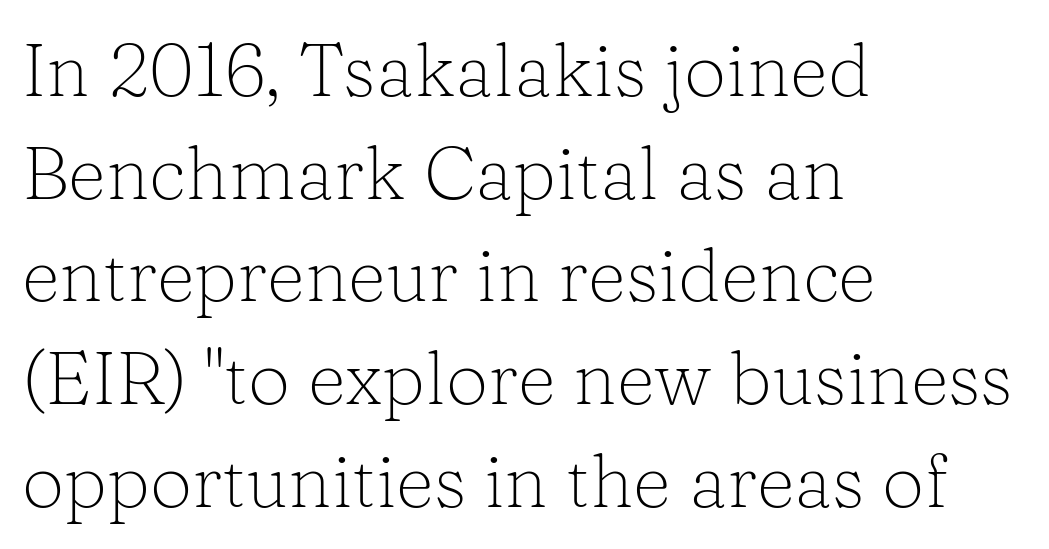
The gap between lines stays unmarked. The letters sit at their default tracking, neither squeezed nor spread. Line spacing here is normal. Each line starts at the same left margin while the right side varies.
